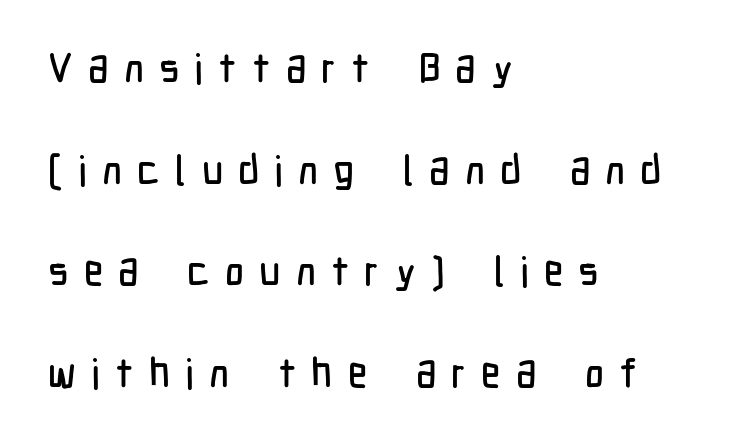
{"serif": "no", "italic": "no", "width": "condensed", "stroke_contrast": "low", "x_height": "medium", "monospaced": "no", "underline": "no", "align": "left", "line_spacing": "loose", "line_spacing_ratio": 2.48, "letter_spacing": "wide", "letter_spacing_em": 0.37, "glyph_px": 41}
